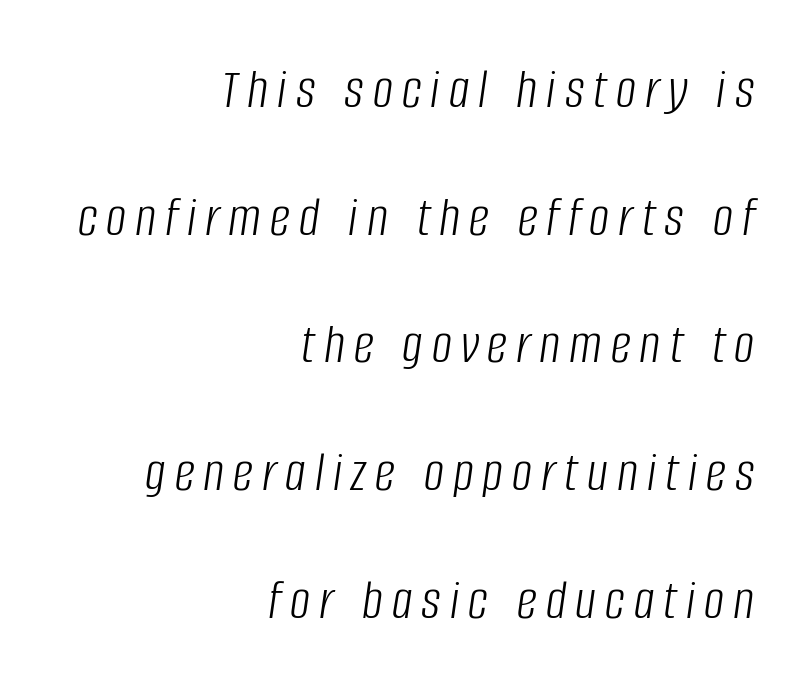
{"italic": "yes", "lean": "right", "slant_degrees": 8, "bold": "no", "weight": "light", "width": "condensed", "stroke_contrast": "low", "x_height": "large", "monospaced": "no", "underline": "no", "align": "right", "line_spacing": "loose", "line_spacing_ratio": 2.24, "glyph_px": 57}
